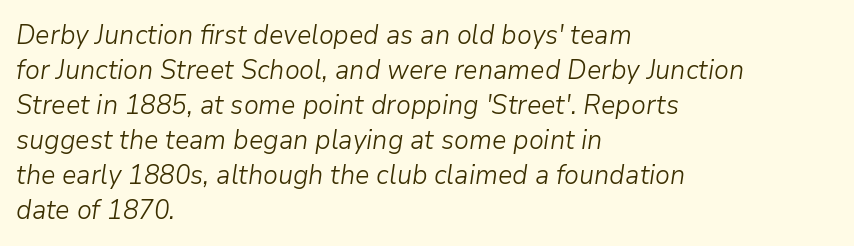
The image shows 27 px text type, italic (leaning right); set left-aligned, normal line spacing (1.3x), normal letter spacing, not underlined.
